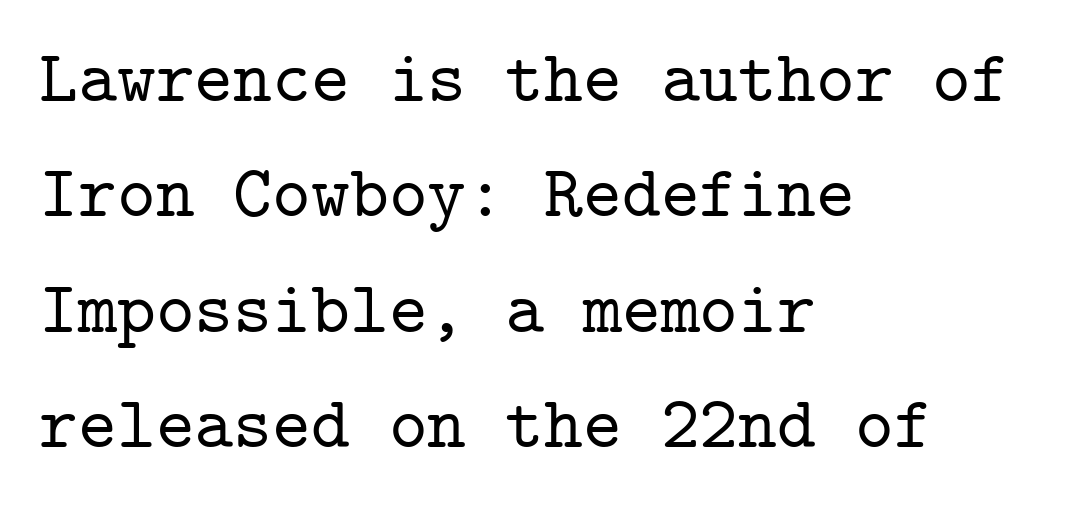
Interline gaps are of average width in this sample. Has an underline been added? It has not. Note: serifs present on the glyphs. Students, note that the glyphs here touch the page at normal intervals. Note the uniform advance width — an 'i' takes as much space as an 'm'.
